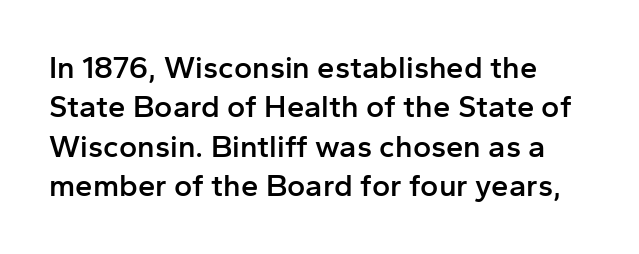
{"serif": "no", "italic": "no", "bold": "semi", "weight": "semibold", "width": "normal", "stroke_contrast": "low", "x_height": "medium", "monospaced": "no", "underline": "no", "line_spacing": "normal", "line_spacing_ratio": 1.27, "letter_spacing": "normal", "letter_spacing_em": 0.0, "glyph_px": 31}
